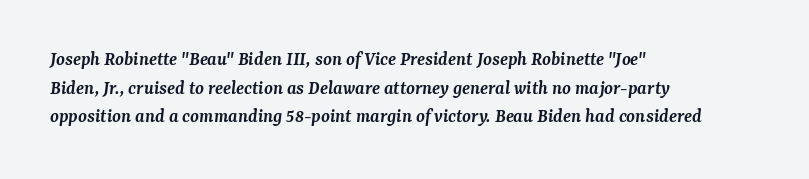
{"italic": "yes", "lean": "right", "slant_degrees": 7, "bold": "semi", "underline": "no", "align": "left", "line_spacing": "normal", "line_spacing_ratio": 1.43, "letter_spacing": "normal", "letter_spacing_em": 0.0, "glyph_px": 20}
